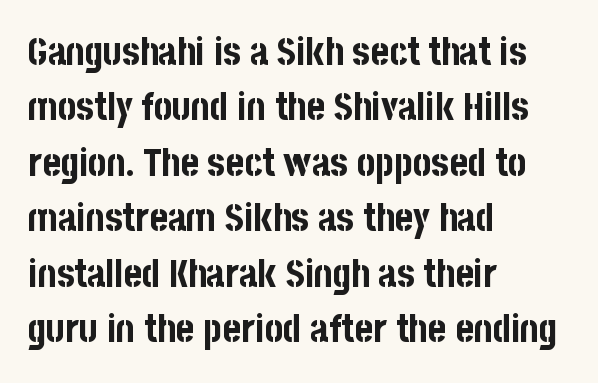
Q: Is the text bold? A: Yes.
Q: Is the text italic (slanted)? A: No, it is upright.
Q: Is the typeface a serif or a sans-serif typeface? A: Sans-serif.
Q: Is the text underlined? A: No.
Q: How is the paragraph aligned? A: Left-aligned.
Q: Is the spacing between letters normal or unusually wide? A: Normal.
Q: Is the spacing between lines tight, normal or loose? A: Normal.
Q: Width (condensed, normal, or wide)? A: Condensed.
Q: Stroke contrast? A: Low.
Q: x-height? A: Large.
Q: Monospaced? A: No.
